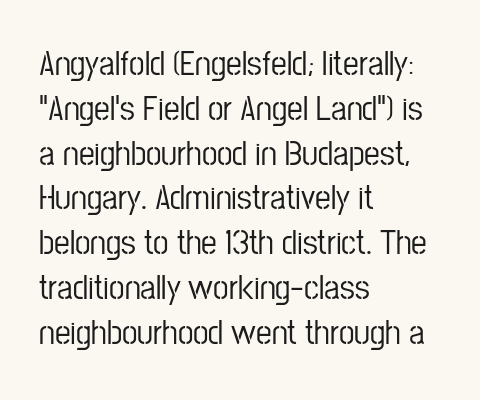
{"serif": "no", "italic": "no", "width": "condensed", "stroke_contrast": "low", "x_height": "medium", "monospaced": "no", "underline": "no", "align": "left", "line_spacing": "normal", "line_spacing_ratio": 1.28, "letter_spacing": "normal", "letter_spacing_em": 0.0, "glyph_px": 35}
